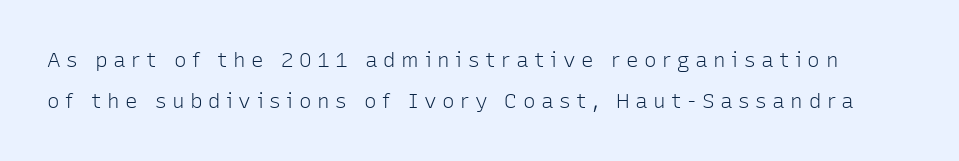
{"italic": "no", "bold": "no", "underline": "no", "line_spacing": "loose", "line_spacing_ratio": 1.93, "letter_spacing": "wide", "letter_spacing_em": 0.26, "glyph_px": 21}
